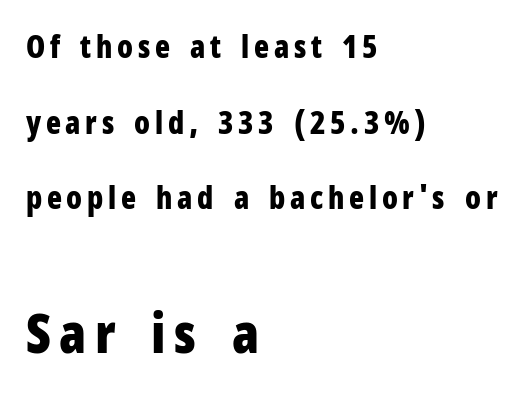
The image shows 55 px bold, condensed sans-serif type, upright; set left-aligned, loose line spacing (2.44x), not underlined; the second (bottom) block is 1.77x larger; low stroke contrast and a medium x-height.
